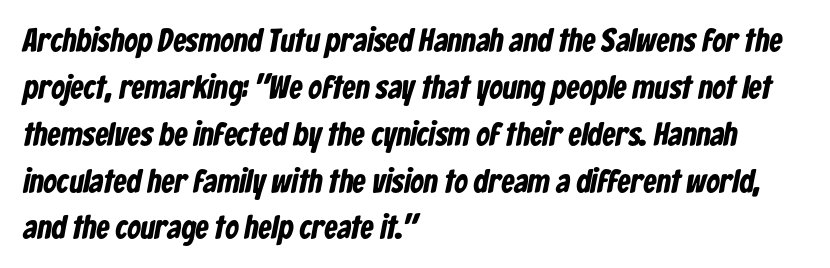
No word sits above an underline. A full-strength bold gives these letters their thick strokes. Summary of vertical rhythm: regular, with standard interline spacing. This rendering employs a face without finishing strokes, i.e., a sans-serif. The passage shown is typed in a proportional face where columns would drift.
